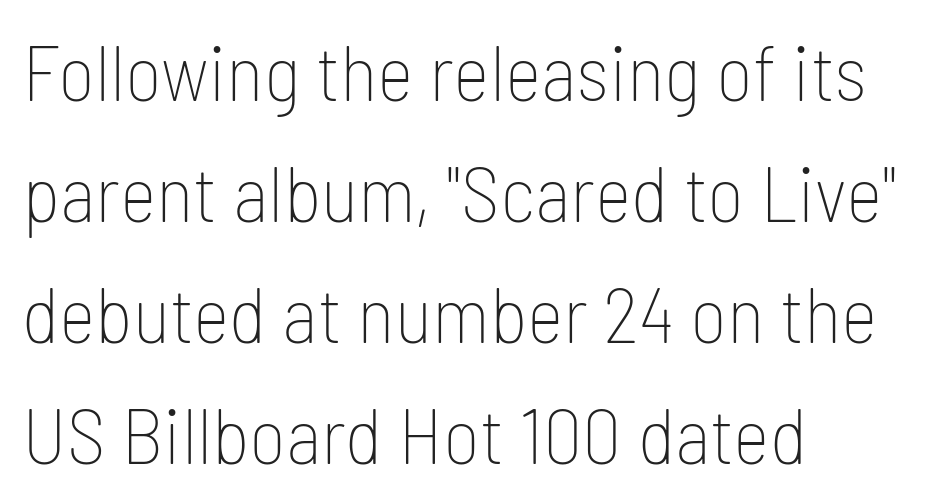
Caption: face not bold, strokes unweighted. Every stem runs plumb, perpendicular to the baseline. Look at the bottom of the vertical strokes: they stop flat, with no serifs. The passage shown is typed in a proportional face where columns would drift.
